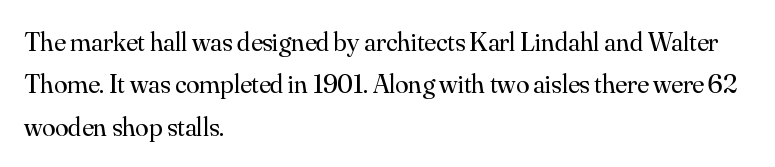
{"italic": "no", "bold": "no", "underline": "no", "align": "left", "line_spacing": "normal", "line_spacing_ratio": 1.57, "letter_spacing": "normal", "letter_spacing_em": 0.0, "glyph_px": 27}
